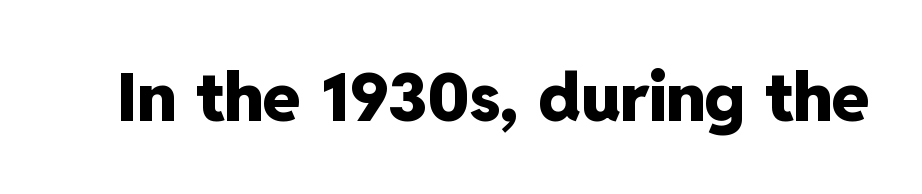
{"serif": "no", "italic": "no", "bold": "yes", "weight": "heavy", "width": "normal", "stroke_contrast": "low", "x_height": "medium", "monospaced": "no", "underline": "no", "letter_spacing": "normal", "letter_spacing_em": 0.0, "glyph_px": 67}
